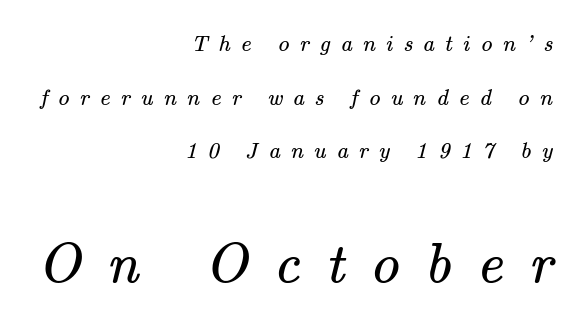
The image shows 57 px regular-weight serif type; set right-aligned, loose line spacing (2.33x), unusually wide letter spacing (+0.45 em), not underlined; the second (bottom) block is 2.48x larger; medium stroke contrast and a small x-height.
